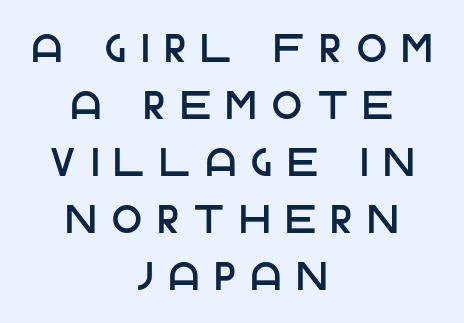
The image shows 39 px sans-serif type, upright; set centered, normal line spacing (1.46x), unusually wide letter spacing (+0.41 em), not underlined; low stroke contrast and a large x-height.
